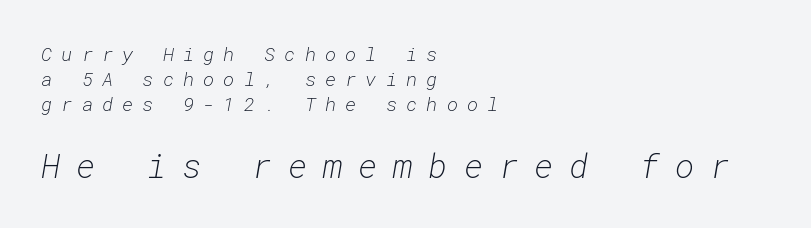
The image shows 33 px light type, italic (leaning right), monospaced; set left-aligned, normal line spacing (1.32x), unusually wide letter spacing (+0.48 em), not underlined; the second (bottom) block is 1.74x larger; low stroke contrast and a medium x-height.
